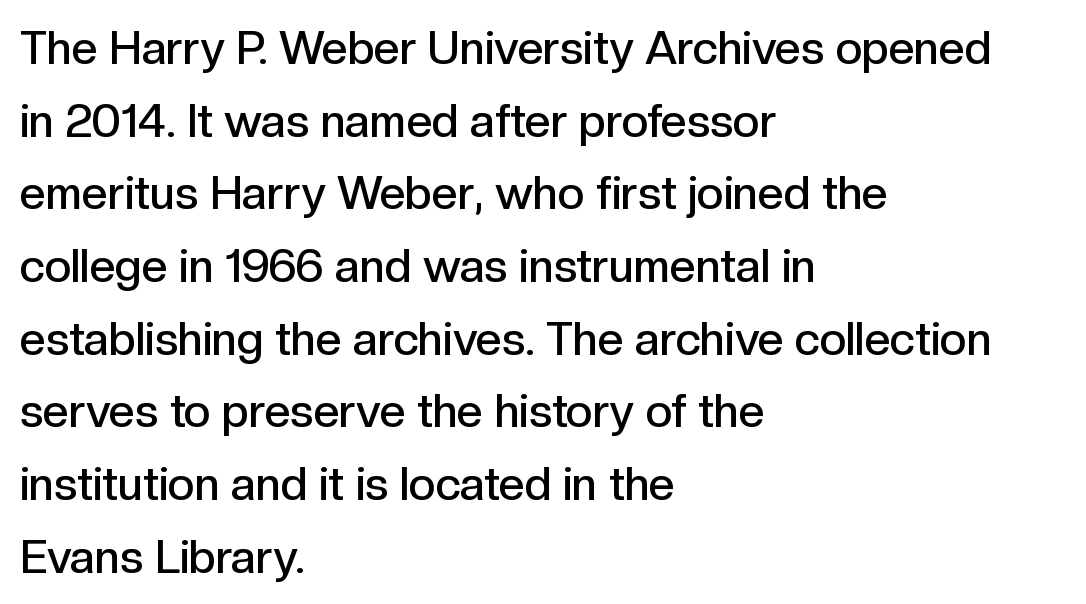
Q: Is the text bold? A: Semi-bold.
Q: Is the text italic (slanted)? A: No, it is upright.
Q: Is the typeface a serif or a sans-serif typeface? A: Sans-serif.
Q: Is the text underlined? A: No.
Q: How is the paragraph aligned? A: Left-aligned.
Q: Is the spacing between letters normal or unusually wide? A: Normal.
Q: Is the spacing between lines tight, normal or loose? A: Normal.
Q: Width (condensed, normal, or wide)? A: Normal.
Q: x-height? A: Medium.
Q: Monospaced? A: No.
